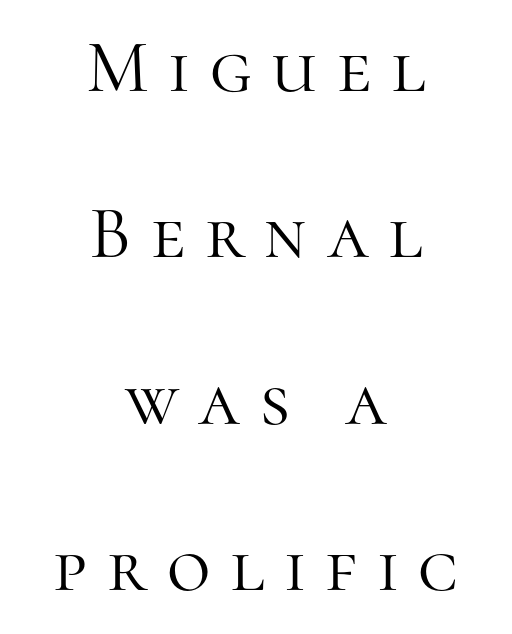
Q: Is the text bold? A: No.
Q: Is the text italic (slanted)? A: No, it is upright.
Q: Is the typeface a serif or a sans-serif typeface? A: Serif.
Q: Is the text underlined? A: No.
Q: How is the paragraph aligned? A: Centered.
Q: Is the spacing between letters normal or unusually wide? A: Unusually wide.
Q: Is the spacing between lines tight, normal or loose? A: Loose.
Q: Width (condensed, normal, or wide)? A: Normal.
Q: Stroke contrast? A: High.
Q: x-height? A: Medium.
Q: Monospaced? A: No.
